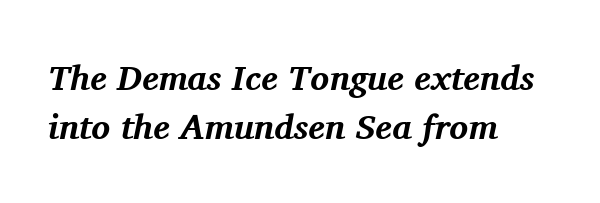
{"serif": "yes", "italic": "yes", "lean": "right", "slant_degrees": 11, "bold": "yes", "weight": "bold", "width": "normal", "stroke_contrast": "medium", "x_height": "medium", "monospaced": "no", "underline": "no", "align": "left", "line_spacing": "normal", "line_spacing_ratio": 1.39, "letter_spacing": "normal", "letter_spacing_em": 0.0, "glyph_px": 35}
